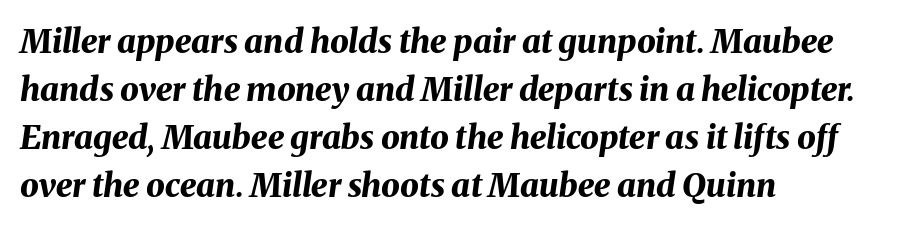
Q: Is the text bold? A: Yes.
Q: Is the text italic (slanted)? A: Yes, it leans right by about 8 degrees.
Q: Is the text underlined? A: No.
Q: How is the paragraph aligned? A: Left-aligned.
Q: Is the spacing between letters normal or unusually wide? A: Normal.
Q: Is the spacing between lines tight, normal or loose? A: Normal.
Q: Width (condensed, normal, or wide)? A: Normal.
Q: Stroke contrast? A: Medium.
Q: x-height? A: Medium.
Q: Monospaced? A: No.
